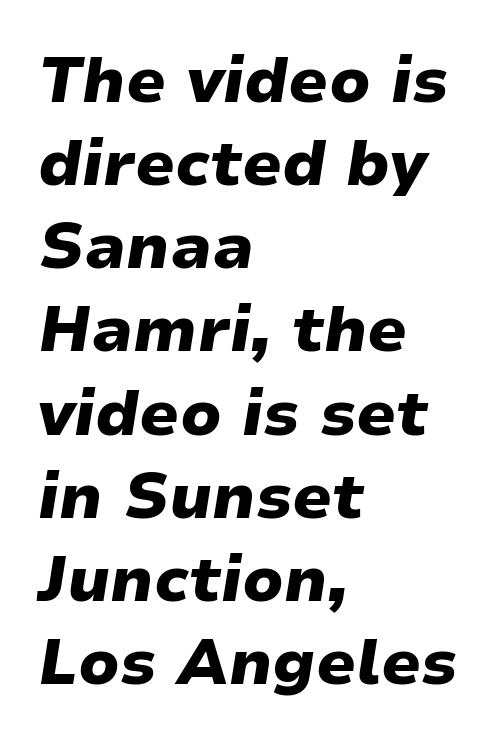
Spacing between characters is what you'd get straight out of the box. These lines stack with their left ends in a neat column. The rendering uses natural spacing where letterforms have individual widths. Strokes here are thick enough to call this a true bold. How would I describe the line gaps? Plain and ordinary.
